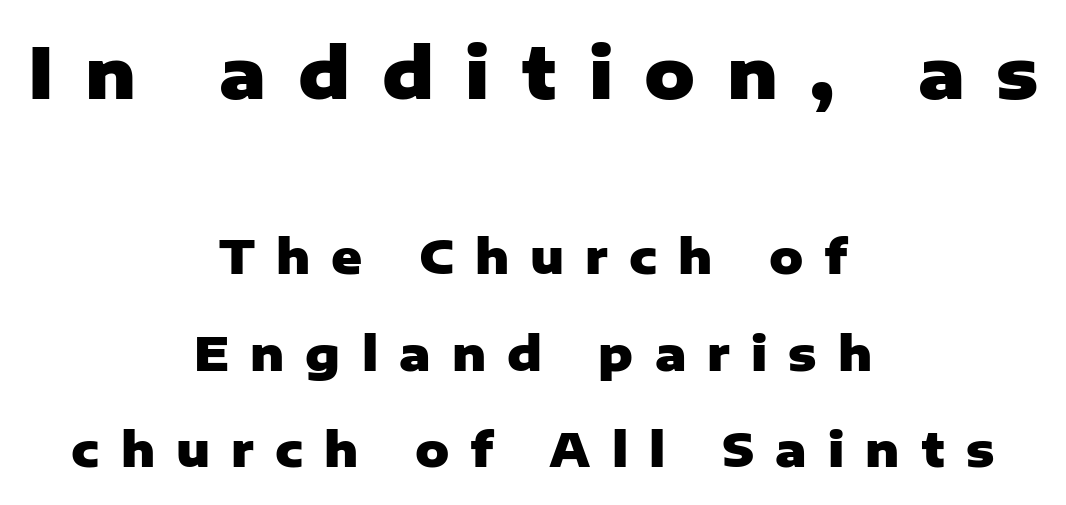
The rag falls on both sides of this text block equally. Set as a true bold cut, around the 700 mark. Between one letter and the next there's a generous, obvious gap. Spacing verdict: proportional, widths tailored to each character.
